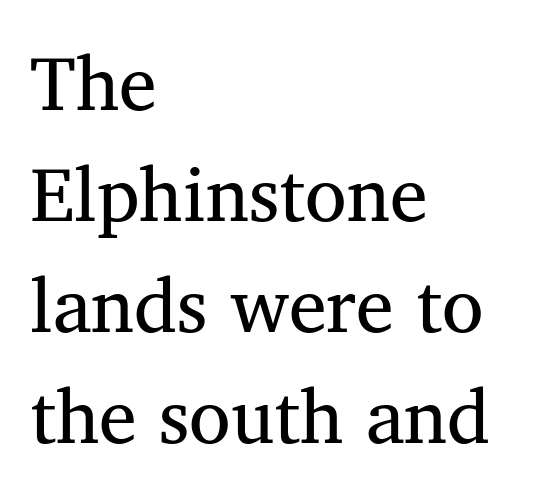
Students, note that the glyphs here touch the page at normal intervals. Vertical stems look standard width or narrower in stroke. Baseline-to-baseline distance is the conventional proportion of letter height. The lettering holds an erect, upright posture throughout.
